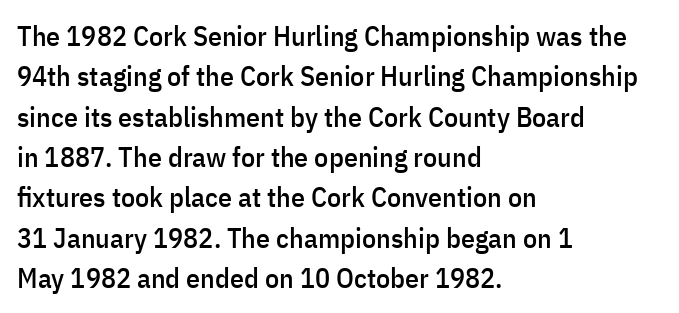
Observe the ordinary spacing: letters are neighbours, not strangers. Style check: upright. Is the block centered? No — it sits flush against the left margin. Check where the strokes stop: nothing finishes them off — pure sans. A clean baseline with only descenders dipping below it. Each letter keeps its own natural width here, so spacing adapts to shape.
